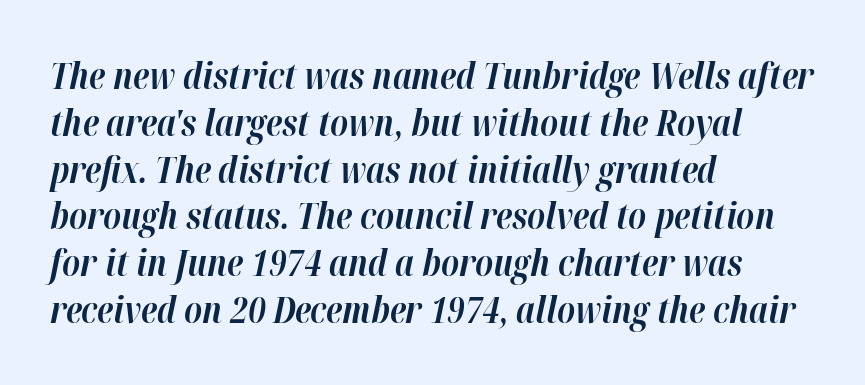
Q: Is the text bold? A: Yes.
Q: Is the text italic (slanted)? A: Yes, it leans right by about 12 degrees.
Q: Is the text underlined? A: No.
Q: How is the paragraph aligned? A: Left-aligned.
Q: Is the spacing between letters normal or unusually wide? A: Normal.
Q: Is the spacing between lines tight, normal or loose? A: Normal.
Q: Width (condensed, normal, or wide)? A: Normal.
Q: Stroke contrast? A: High.
Q: x-height? A: Medium.
Q: Monospaced? A: No.
